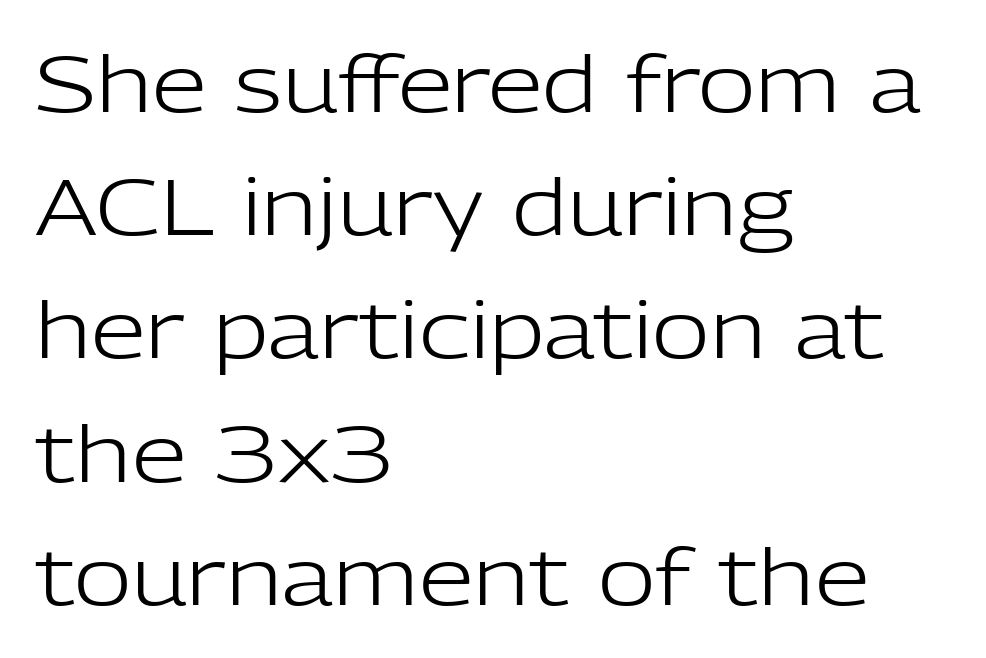
{"serif": "no", "italic": "no", "bold": "no", "weight": "light", "width": "normal", "stroke_contrast": "low", "x_height": "medium", "monospaced": "no", "underline": "no", "align": "left", "line_spacing": "normal", "line_spacing_ratio": 1.56, "letter_spacing": "normal", "letter_spacing_em": 0.0, "glyph_px": 79}
